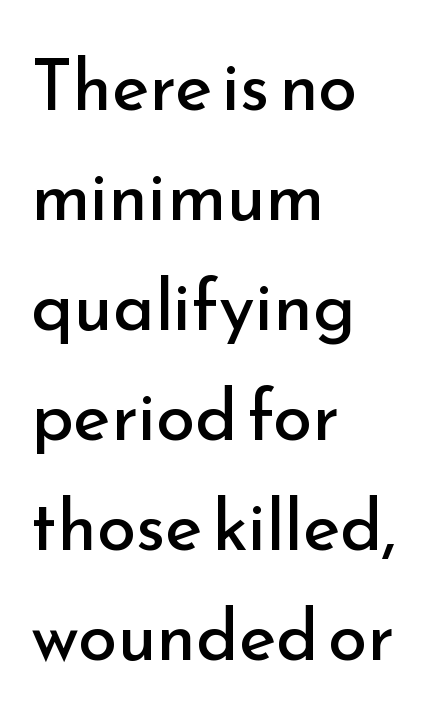
{"serif": "no", "italic": "no", "bold": "no", "weight": "regular", "width": "normal", "stroke_contrast": "low", "x_height": "small", "monospaced": "no", "underline": "no", "align": "left", "line_spacing": "normal", "line_spacing_ratio": 1.55, "letter_spacing": "normal", "letter_spacing_em": 0.0, "glyph_px": 71}
